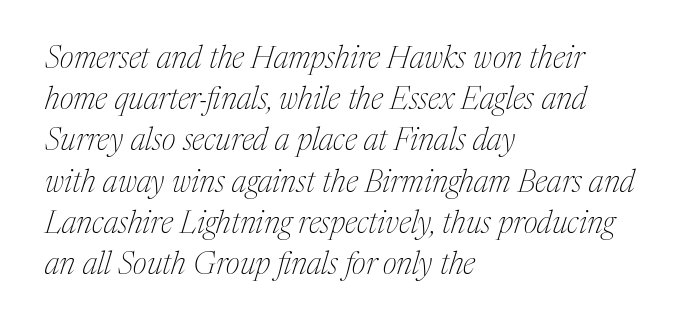
The image shows 31 px thin serif type, italic (leaning right); set left-aligned, normal line spacing (1.33x), normal letter spacing, not underlined; medium stroke contrast and a medium x-height.
